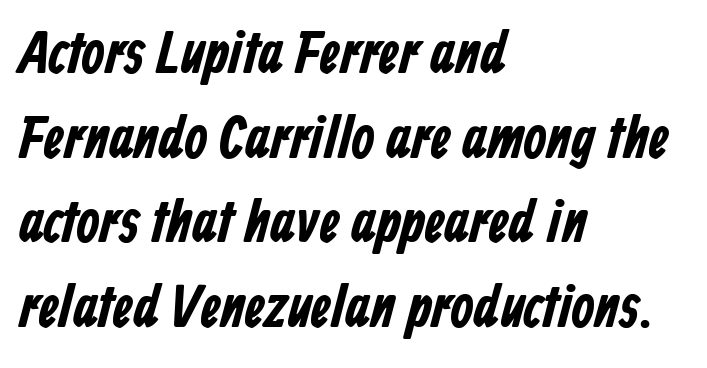
{"serif": "no", "bold": "yes", "weight": "bold", "width": "condensed", "stroke_contrast": "low", "x_height": "medium", "monospaced": "no", "underline": "no", "align": "left", "line_spacing": "normal", "line_spacing_ratio": 1.41, "letter_spacing": "normal", "letter_spacing_em": 0.0, "glyph_px": 60}
